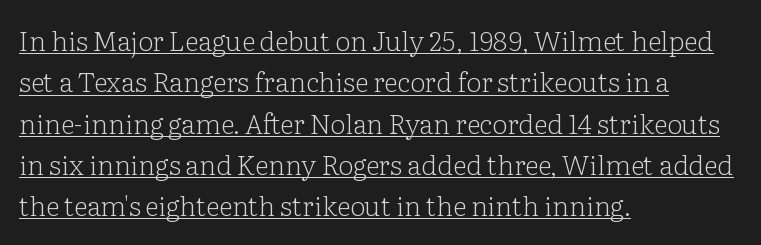
{"italic": "no", "bold": "no", "underline": "yes", "align": "left", "line_spacing": "normal", "line_spacing_ratio": 1.53, "letter_spacing": "normal", "letter_spacing_em": 0.0, "glyph_px": 27}
